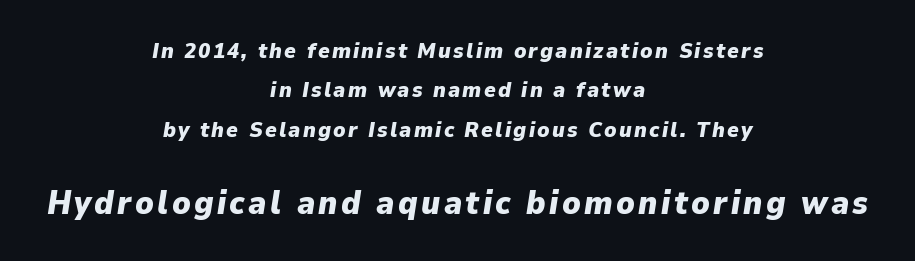
The image shows 33 px heavy type, italic (leaning right); set centered, line spacing 1.79x, not underlined; the second (bottom) block is 1.5x larger; low stroke contrast and a medium x-height.
